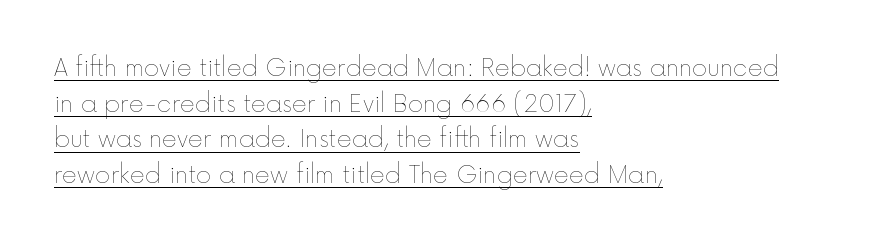
The image shows 23 px text type, upright; set left-aligned, normal line spacing (1.55x), normal letter spacing, underlined.
